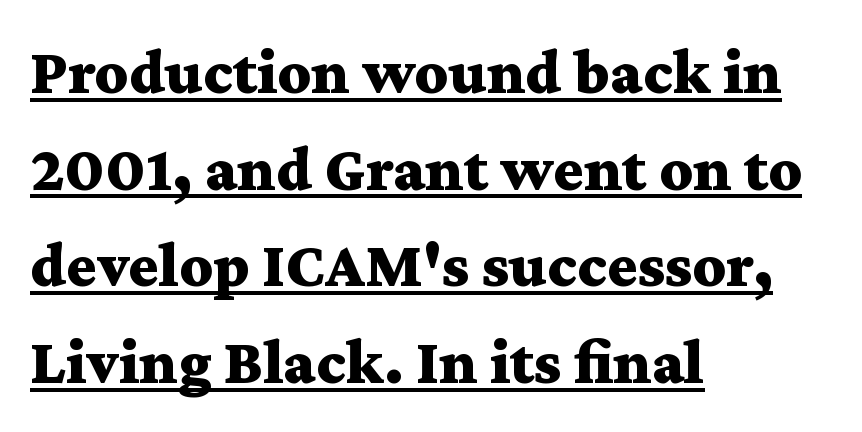
Compared with a centered layout, this one pins lines to the left instead. Check where the strokes stop: tiny serifs finish them off. The typesetter has applied underlining to the passage shown. You could call the tracking neutral — neither tight nor loose.
